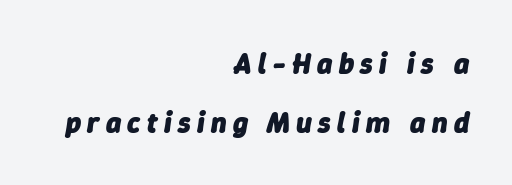
Spacing verdict: proportional, widths tailored to each character. Notice how the stems are inclined rather than vertical — that's the hallmark of italics. Look at the stroke-to-counter ratio: heavy, a bold. The typesetter chose a ragged-left arrangement here.
